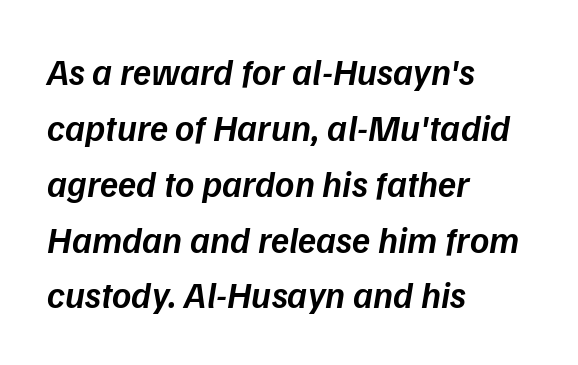
{"italic": "yes", "lean": "right", "slant_degrees": 9, "bold": "semi", "weight": "semibold", "width": "normal", "stroke_contrast": "low", "x_height": "medium", "monospaced": "no", "underline": "no", "align": "left", "line_spacing": "normal", "line_spacing_ratio": 1.51, "letter_spacing": "normal", "letter_spacing_em": 0.0, "glyph_px": 37}
